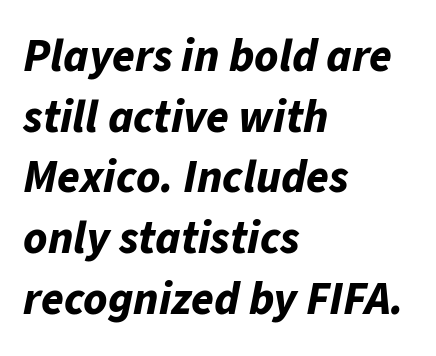
{"italic": "yes", "lean": "right", "slant_degrees": 11, "bold": "yes", "weight": "bold", "width": "normal", "stroke_contrast": "low", "x_height": "medium", "monospaced": "no", "underline": "no", "align": "left", "line_spacing": "normal", "line_spacing_ratio": 1.32, "letter_spacing": "normal", "letter_spacing_em": 0.0, "glyph_px": 46}
